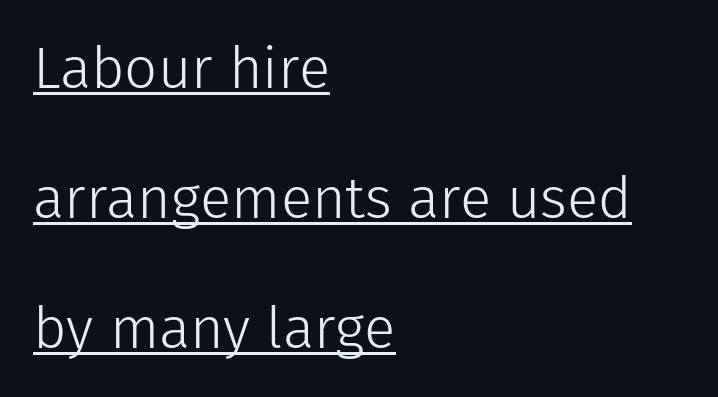
Q: Is the text bold? A: No.
Q: Is the text italic (slanted)? A: No, it is upright.
Q: Is the typeface a serif or a sans-serif typeface? A: Sans-serif.
Q: Is the text underlined? A: Yes.
Q: How is the paragraph aligned? A: Left-aligned.
Q: Is the spacing between letters normal or unusually wide? A: Normal.
Q: Is the spacing between lines tight, normal or loose? A: Loose.
Q: Width (condensed, normal, or wide)? A: Normal.
Q: Stroke contrast? A: Low.
Q: x-height? A: Medium.
Q: Monospaced? A: No.
